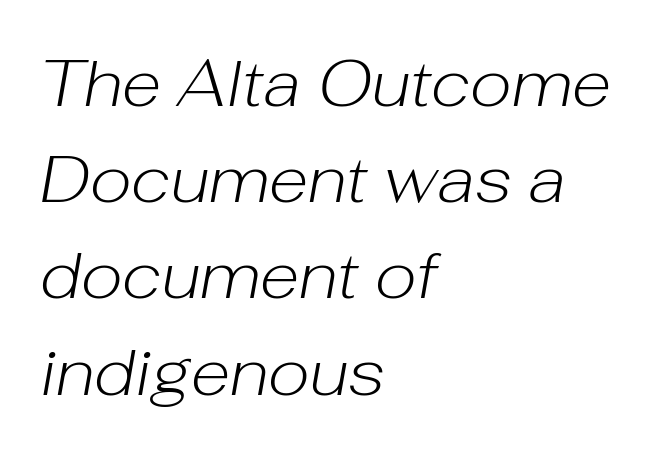
Heaviness? Minimal to ordinary, like unemphasized prose. One-word summary of the alignment: left. Words appear dense and cohesive because spacing is normal. This sample keeps an unexceptional amount of space between lines. The whole block is typeset with a tilt.
